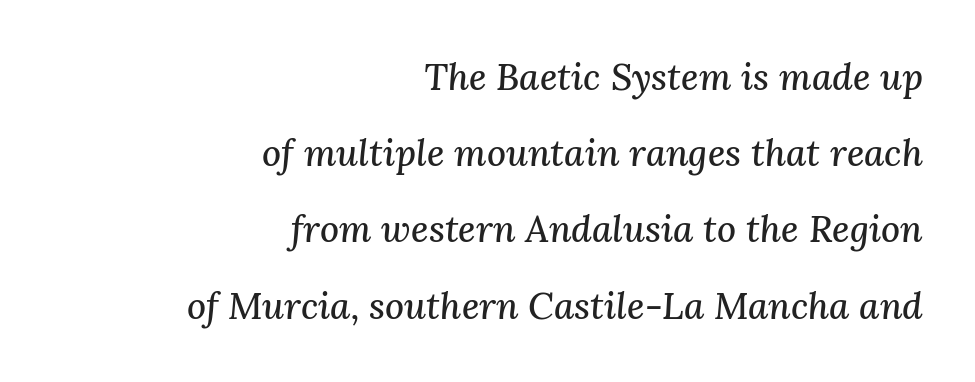
{"serif": "yes", "italic": "yes", "lean": "right", "slant_degrees": 3, "width": "normal", "stroke_contrast": "medium", "x_height": "medium", "monospaced": "no", "underline": "no", "align": "right", "line_spacing": "loose", "line_spacing_ratio": 2.06, "letter_spacing": "normal", "letter_spacing_em": 0.0, "glyph_px": 37}
